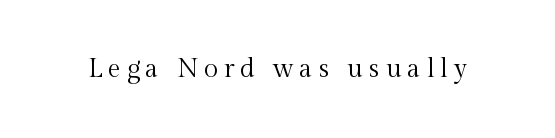
{"italic": "no", "bold": "no", "underline": "no", "letter_spacing": "wide", "letter_spacing_em": 0.22, "glyph_px": 26}
